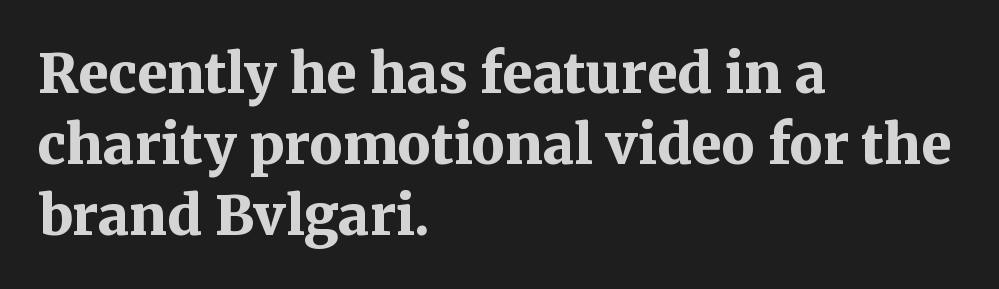
Q: Is the text bold? A: Yes.
Q: Is the text italic (slanted)? A: No, it is upright.
Q: Is the typeface a serif or a sans-serif typeface? A: Serif.
Q: Is the text underlined? A: No.
Q: How is the paragraph aligned? A: Left-aligned.
Q: Is the spacing between letters normal or unusually wide? A: Normal.
Q: Is the spacing between lines tight, normal or loose? A: Normal.
Q: Width (condensed, normal, or wide)? A: Normal.
Q: Stroke contrast? A: Medium.
Q: x-height? A: Medium.
Q: Monospaced? A: No.
